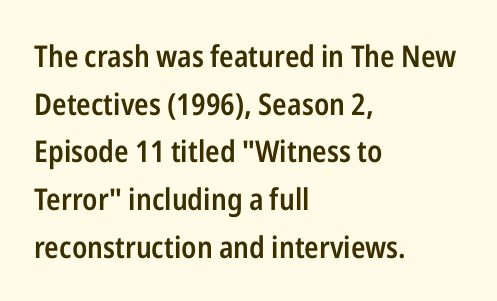
{"serif": "no", "italic": "no", "bold": "semi", "weight": "semibold", "width": "condensed", "stroke_contrast": "low", "x_height": "medium", "monospaced": "no", "underline": "no", "align": "left", "line_spacing": "normal", "line_spacing_ratio": 1.59, "letter_spacing": "normal", "letter_spacing_em": 0.0, "glyph_px": 30}
